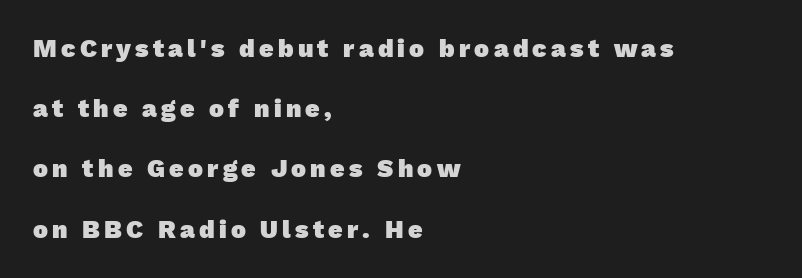
The image shows 25 px bold type; set left-aligned, loose line spacing (2.41x), not underlined.
